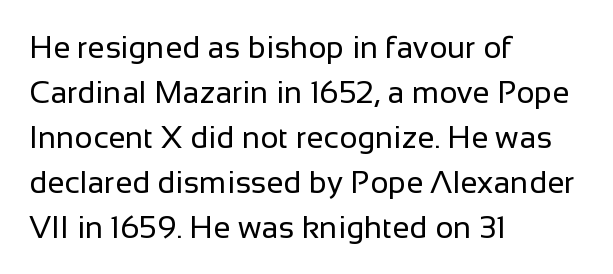
The image shows 31 px regular-weight sans-serif type, upright; set left-aligned, normal line spacing (1.45x), normal letter spacing, not underlined; low stroke contrast and a medium x-height.
